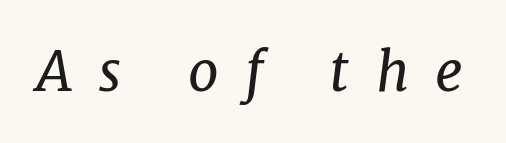
Q: Is the text bold? A: No.
Q: Is the text italic (slanted)? A: Yes, it leans right by about 7 degrees.
Q: Is the typeface a serif or a sans-serif typeface? A: Serif.
Q: Is the text underlined? A: No.
Q: Is the spacing between letters normal or unusually wide? A: Unusually wide.
Q: Width (condensed, normal, or wide)? A: Normal.
Q: Stroke contrast? A: Low.
Q: x-height? A: Medium.
Q: Monospaced? A: No.
